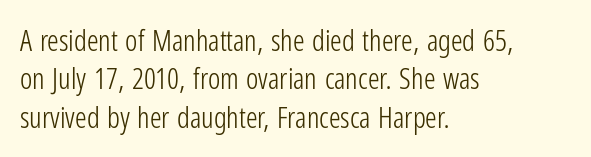
{"serif": "no", "italic": "no", "bold": "no", "weight": "light", "width": "condensed", "stroke_contrast": "low", "x_height": "medium", "monospaced": "no", "underline": "no", "align": "left", "line_spacing": "normal", "line_spacing_ratio": 1.32, "letter_spacing": "normal", "letter_spacing_em": 0.0, "glyph_px": 29}
